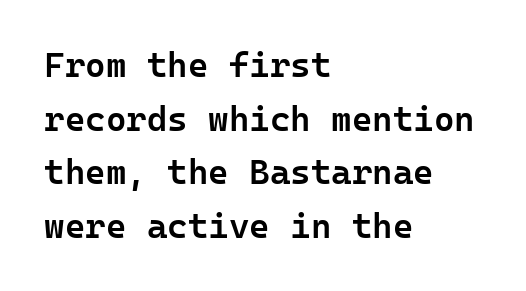
The image shows 35 px semibold sans-serif type, upright; set left-aligned, normal line spacing (1.53x), normal letter spacing, not underlined; low stroke contrast and a medium x-height.
